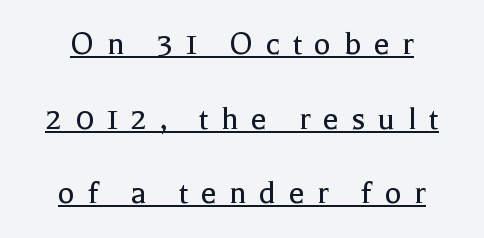
This sample has the flowing, uneven cadence of proportional lettering. Characters remain perfectly vertical along every line. Nothing heavy about these letters — not bold at all. Does the type have serifs? Yes, each stem ends in a small foot. The rendering inserts visible extra space after every character. Beneath each row of characters lies a ruled line.
